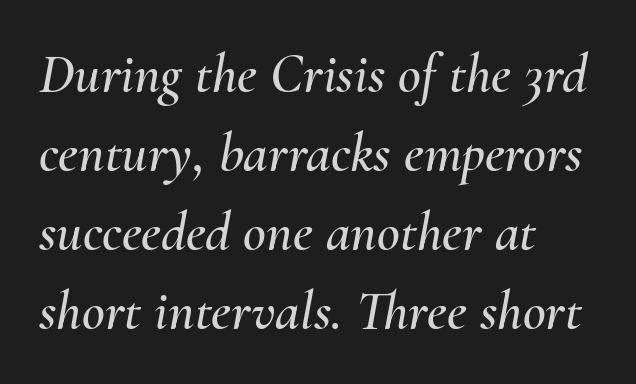
Short and long lines alike share a common starting point at left. Spacing verdict: proportional, widths tailored to each character. Regular leading. The string is rendered with underlining switched off. When letters slant like this, we call the style italic. Observe the ordinary spacing: letters are neighbours, not strangers.
